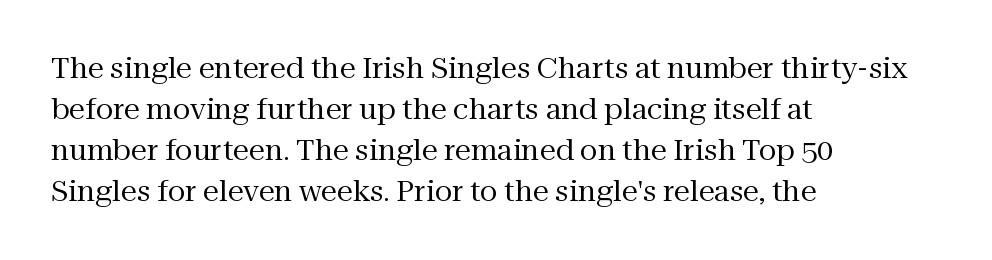
Q: Is the text bold? A: No.
Q: Is the text italic (slanted)? A: No, it is upright.
Q: Is the typeface a serif or a sans-serif typeface? A: Serif.
Q: Is the text underlined? A: No.
Q: How is the paragraph aligned? A: Left-aligned.
Q: Is the spacing between letters normal or unusually wide? A: Normal.
Q: Is the spacing between lines tight, normal or loose? A: Normal.
Q: Width (condensed, normal, or wide)? A: Normal.
Q: Stroke contrast? A: Medium.
Q: x-height? A: Medium.
Q: Monospaced? A: No.
